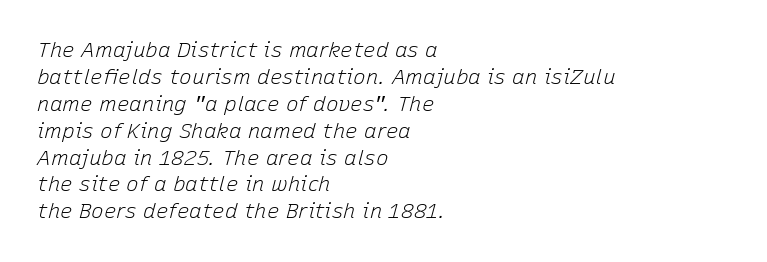
The image shows 21 px text type, italic (leaning right); set left-aligned, normal line spacing (1.28x), normal letter spacing, not underlined.
